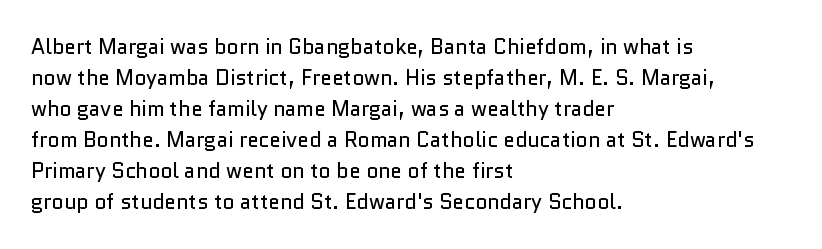
No chunkiness to these letters — they're not bold. The area under the type is left untouched. This rendering uses left alignment, leaving the right contour irregular. The font's upright variant was chosen for this text. Compared with typical body copy, the letter spacing here is the same.
